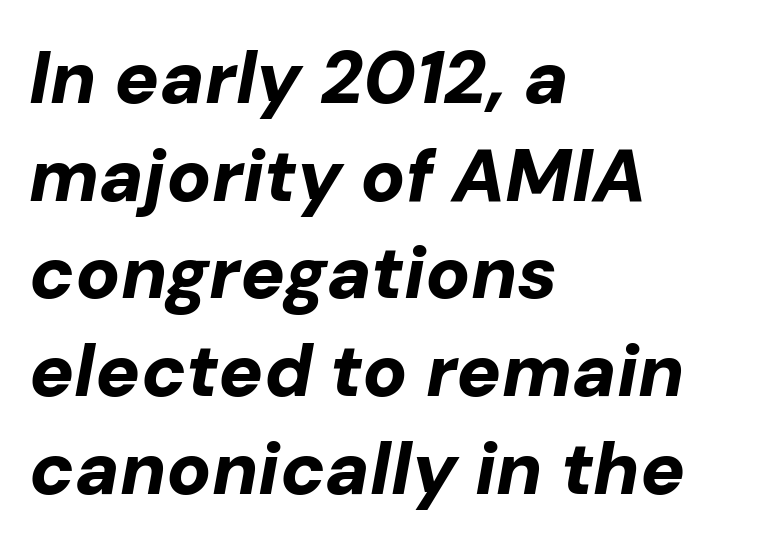
Nobody touched the tracking dial on this one. In terms of posture, this sample is oblique. Typographic density is high because the face is bold. Regarding leading, the lines here are spaced in the standard way. The setting favours the left margin, as ordinary paragraphs usually do.
